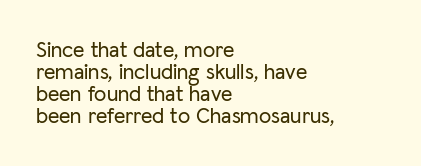
The image shows 22 px text type, upright; set left-aligned, tight line spacing (1.0x), normal letter spacing, not underlined.
